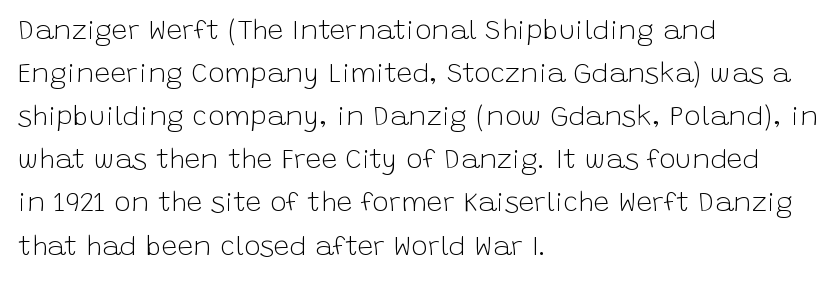
The image shows 28 px light sans-serif type, upright; set left-aligned, normal line spacing (1.54x), normal letter spacing, not underlined; low stroke contrast and a large x-height.
